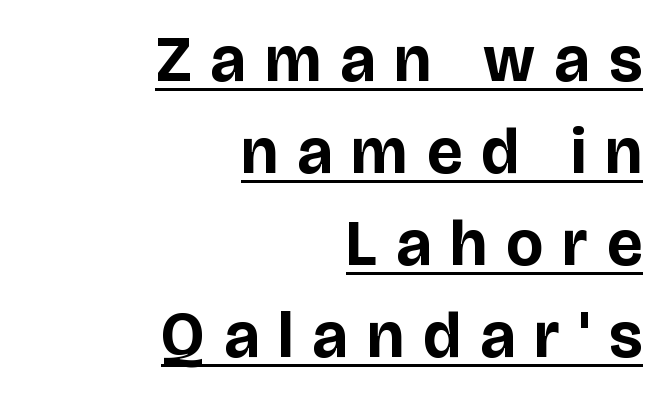
Q: Is the text bold? A: Yes.
Q: Is the text italic (slanted)? A: No, it is upright.
Q: Is the typeface a serif or a sans-serif typeface? A: Sans-serif.
Q: Is the text underlined? A: Yes.
Q: How is the paragraph aligned? A: Right-aligned.
Q: Is the spacing between letters normal or unusually wide? A: Unusually wide.
Q: Is the spacing between lines tight, normal or loose? A: Normal.
Q: Width (condensed, normal, or wide)? A: Normal.
Q: Stroke contrast? A: Low.
Q: x-height? A: Large.
Q: Monospaced? A: No.
